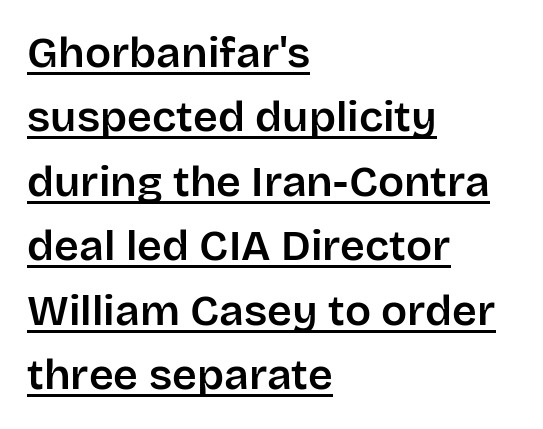
The image shows 43 px sans-serif type, upright; set left-aligned, normal line spacing (1.5x), normal letter spacing, underlined; low stroke contrast and a large x-height.
